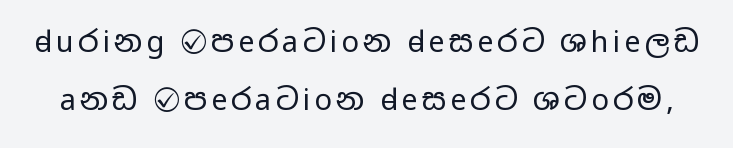
The typesetting does not lean heavy: it is not bold. Here the designer chose a conventional face with non-uniform glyph widths. The baseline area is clear. A roman cut, with each character standing at attention. Regarding leading, the lines here are spaced well apart.
